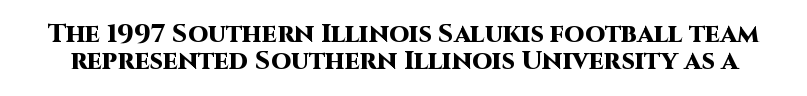
The glyphs are unaccompanied by any horizontal stroke below them. Reading down the column, the eye jumps only a short way to each next line. The tracking reads as untouched default to a designer's eye. This is roman type, the default non-slanted kind. Strong, thick strokes mark this as bold type.
